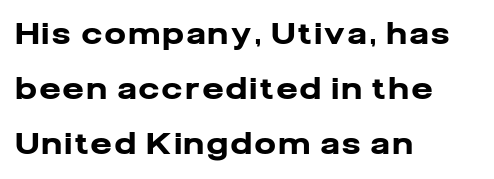
Q: Is the text bold? A: Yes.
Q: Is the text italic (slanted)? A: No, it is upright.
Q: Is the typeface a serif or a sans-serif typeface? A: Sans-serif.
Q: Is the text underlined? A: No.
Q: How is the paragraph aligned? A: Left-aligned.
Q: Is the spacing between lines tight, normal or loose? A: Loose.
Q: Width (condensed, normal, or wide)? A: Normal.
Q: Stroke contrast? A: Low.
Q: x-height? A: Medium.
Q: Monospaced? A: No.
